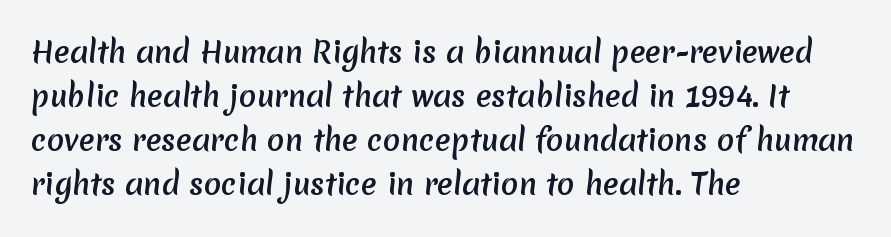
Q: Is the text bold? A: Yes.
Q: Is the typeface a serif or a sans-serif typeface? A: Sans-serif.
Q: Is the text underlined? A: No.
Q: How is the paragraph aligned? A: Left-aligned.
Q: Is the spacing between letters normal or unusually wide? A: Normal.
Q: Is the spacing between lines tight, normal or loose? A: Normal.
Q: Width (condensed, normal, or wide)? A: Normal.
Q: Stroke contrast? A: Low.
Q: x-height? A: Medium.
Q: Monospaced? A: No.
